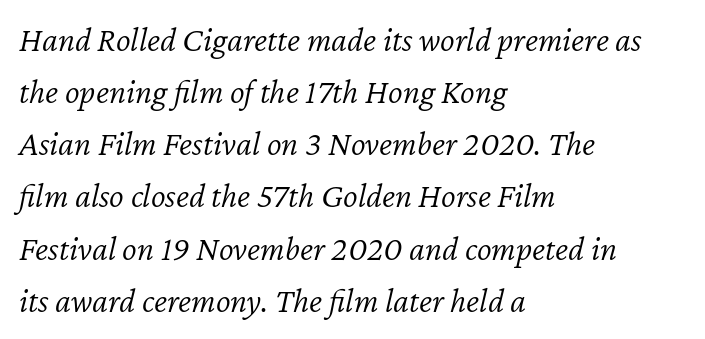
{"italic": "yes", "lean": "right", "slant_degrees": 12, "bold": "no", "weight": "light", "width": "normal", "stroke_contrast": "low", "x_height": "medium", "monospaced": "no", "underline": "no", "align": "left", "line_spacing": "normal", "line_spacing_ratio": 1.49, "letter_spacing": "normal", "letter_spacing_em": 0.0, "glyph_px": 35}
